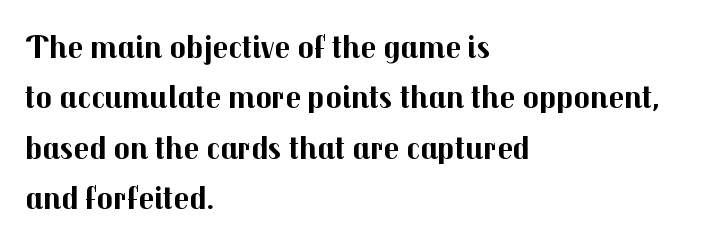
The image shows 34 px bold sans-serif type, upright; set left-aligned, normal line spacing (1.48x), normal letter spacing, not underlined; medium stroke contrast and a medium x-height.
